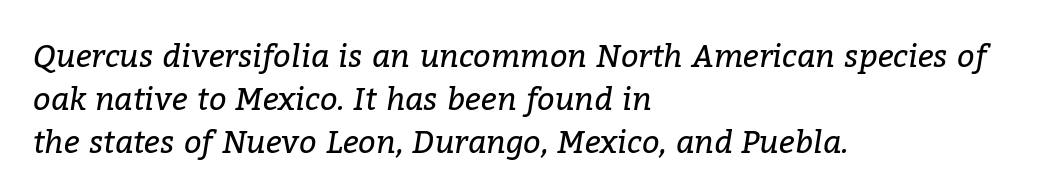
The axis of the letterforms is tilted away from vertical. The designer went with a serif here, giving each stem small feet. Each stroke keeps to a modest, everyday thickness or less. Vertical spacing — default.
